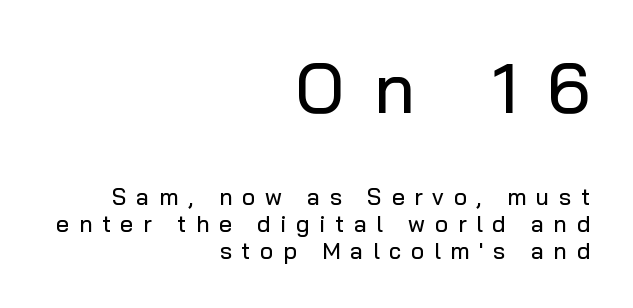
Q: Is the text italic (slanted)? A: No, it is upright.
Q: Is the typeface a serif or a sans-serif typeface? A: Sans-serif.
Q: Is the text underlined? A: No.
Q: How is the paragraph aligned? A: Right-aligned.
Q: Is the spacing between letters normal or unusually wide? A: Unusually wide.
Q: Which block of text is set in a larger size, the first (top) or the second (bottom)? A: The first (top) one.
Q: Width (condensed, normal, or wide)? A: Normal.
Q: Stroke contrast? A: Low.
Q: x-height? A: Medium.
Q: Monospaced? A: No.
